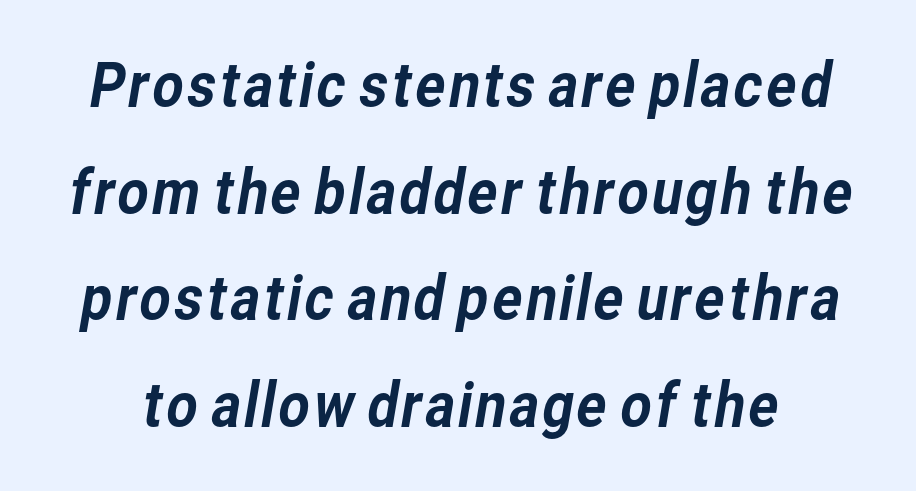
Q: Is the typeface a serif or a sans-serif typeface? A: Sans-serif.
Q: Is the text underlined? A: No.
Q: Is the spacing between letters normal or unusually wide? A: Normal.
Q: Width (condensed, normal, or wide)? A: Normal.
Q: Stroke contrast? A: Low.
Q: x-height? A: Medium.
Q: Monospaced? A: No.
